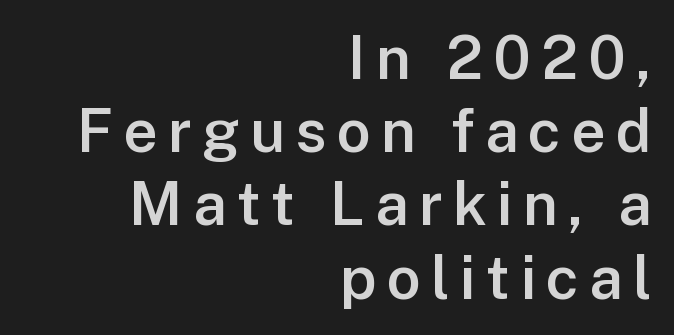
A semibold gives these letters moderate extra thickness, short of bold. A student would call this right alignment; a typographer would say flush right, rag left. Any mark beneath the type? The region is blank. Classification — sans serif. These lines were composed using upright roman letters. The passage shown is typed in a proportional face where columns would drift.
